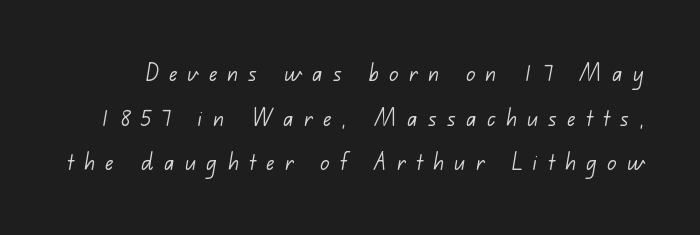
Nobody drew a line under any word here. Notice how descenders clear the ascenders below comfortably — that's standard leading. This sample uses expanded letter spacing, leaving extra air between glyphs. Caption: face not bold, strokes unweighted.
